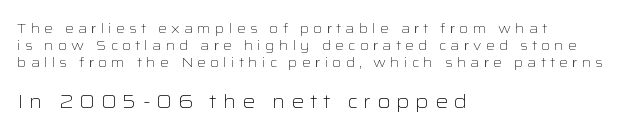
Q: Is the text bold? A: No.
Q: Is the text italic (slanted)? A: No, it is upright.
Q: Is the text underlined? A: No.
Q: How is the paragraph aligned? A: Left-aligned.
Q: Is the spacing between letters normal or unusually wide? A: Unusually wide.
Q: Which block of text is set in a larger size, the first (top) or the second (bottom)? A: The second (bottom) one.
